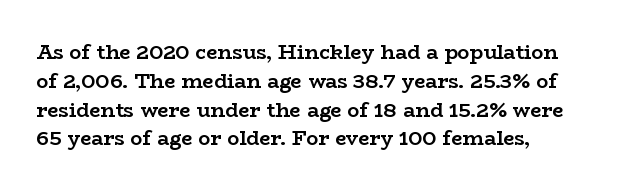
{"italic": "no", "bold": "yes", "underline": "no", "line_spacing": "normal", "line_spacing_ratio": 1.44, "letter_spacing": "normal", "letter_spacing_em": 0.0, "glyph_px": 20}
